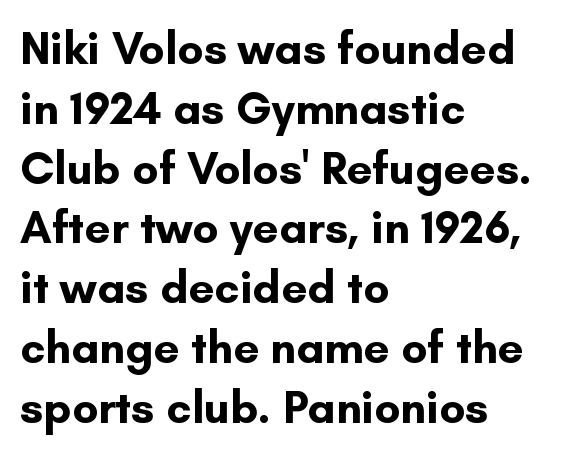
{"serif": "no", "italic": "no", "bold": "yes", "weight": "bold", "width": "normal", "stroke_contrast": "low", "x_height": "small", "monospaced": "no", "underline": "no", "align": "left", "line_spacing": "normal", "line_spacing_ratio": 1.3, "letter_spacing": "normal", "letter_spacing_em": 0.0, "glyph_px": 46}
